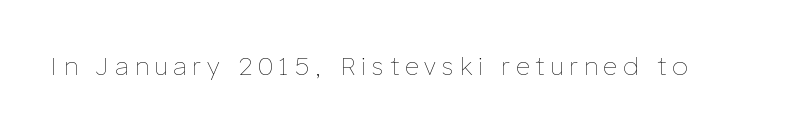
Q: Is the text bold? A: No.
Q: Is the text italic (slanted)? A: No, it is upright.
Q: Is the text underlined? A: No.
Q: Is the spacing between letters normal or unusually wide? A: Unusually wide.
